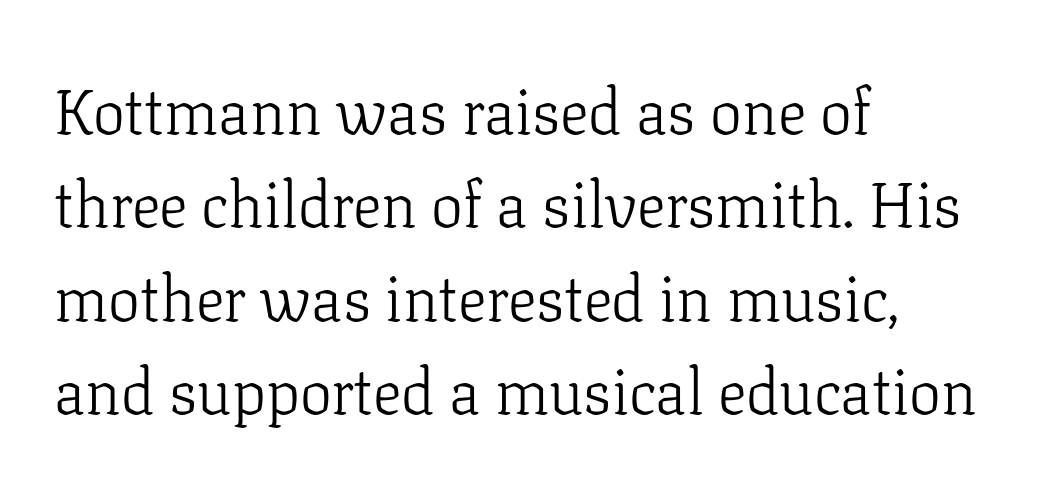
The image shows 64 px light serif type, upright; set left-aligned, normal line spacing (1.46x), normal letter spacing, not underlined; low stroke contrast and a medium x-height.
